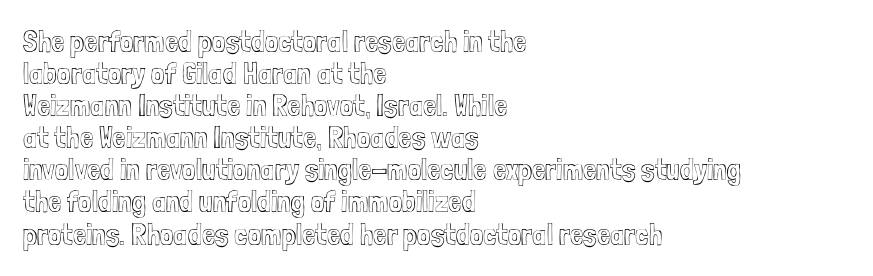
Q: Is the text italic (slanted)? A: No, it is upright.
Q: Is the text underlined? A: No.
Q: How is the paragraph aligned? A: Left-aligned.
Q: Is the spacing between letters normal or unusually wide? A: Normal.
Q: Is the spacing between lines tight, normal or loose? A: Tight.
Q: Width (condensed, normal, or wide)? A: Condensed.
Q: x-height? A: Medium.
Q: Monospaced? A: No.
